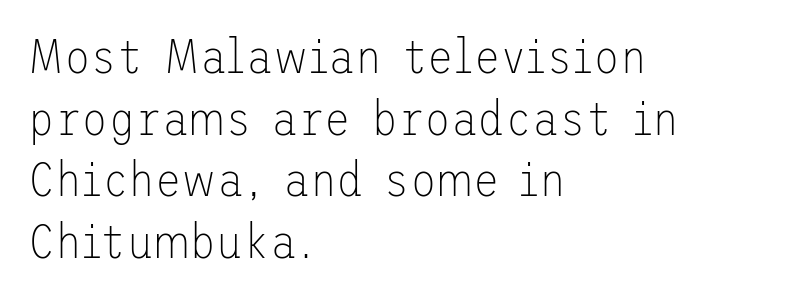
{"serif": "no", "italic": "no", "bold": "no", "weight": "thin", "width": "normal", "stroke_contrast": "low", "x_height": "medium", "underline": "no", "align": "left", "line_spacing": "normal", "line_spacing_ratio": 1.26, "letter_spacing": "normal", "letter_spacing_em": 0.0, "glyph_px": 49}
